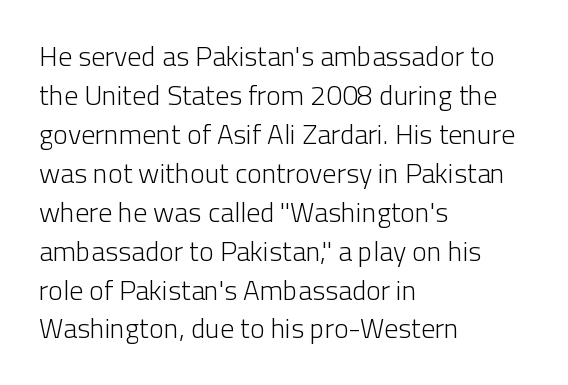
{"serif": "no", "italic": "no", "bold": "no", "weight": "light", "width": "normal", "stroke_contrast": "low", "x_height": "medium", "monospaced": "no", "underline": "no", "align": "left", "line_spacing": "normal", "line_spacing_ratio": 1.39, "letter_spacing": "normal", "letter_spacing_em": 0.0, "glyph_px": 28}
